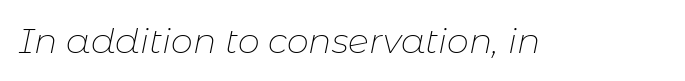
{"italic": "yes", "lean": "right", "slant_degrees": 11, "bold": "no", "weight": "thin", "width": "normal", "stroke_contrast": "low", "x_height": "medium", "monospaced": "no", "underline": "no", "letter_spacing": "normal", "letter_spacing_em": 0.0, "glyph_px": 35}
